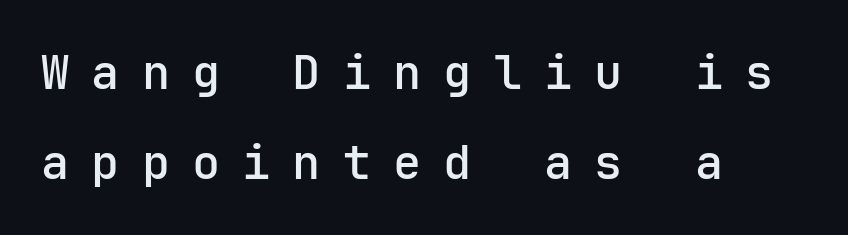
{"serif": "no", "italic": "no", "bold": "semi", "weight": "semibold", "width": "normal", "stroke_contrast": "low", "x_height": "medium", "underline": "no", "align": "left", "line_spacing": "loose", "line_spacing_ratio": 1.91, "letter_spacing": "wide", "letter_spacing_em": 0.47, "glyph_px": 47}
